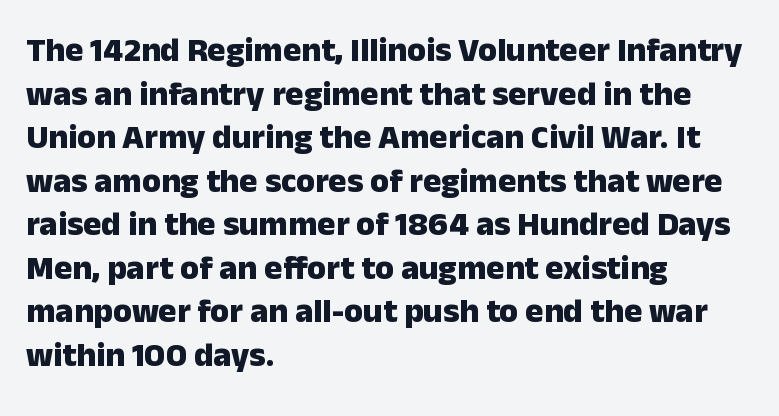
{"serif": "no", "italic": "no", "bold": "yes", "weight": "heavy", "width": "normal", "stroke_contrast": "low", "x_height": "medium", "monospaced": "no", "underline": "no", "align": "left", "line_spacing": "normal", "line_spacing_ratio": 1.28, "letter_spacing": "normal", "letter_spacing_em": 0.0, "glyph_px": 34}
